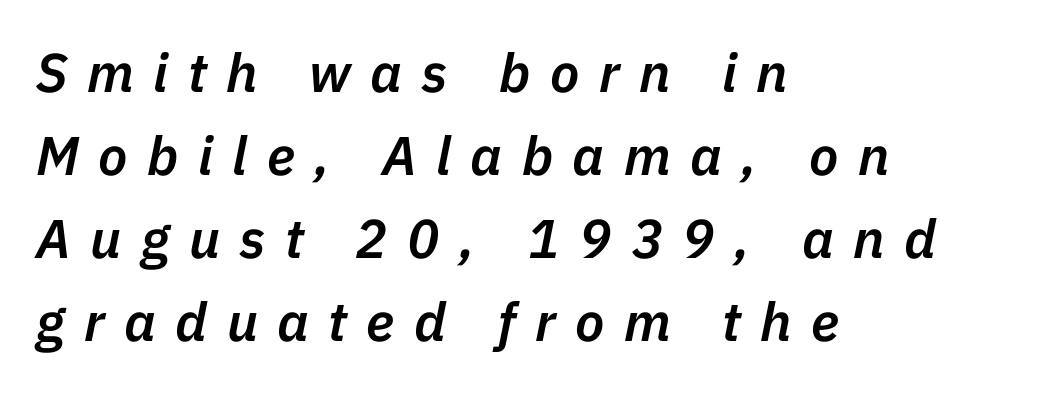
{"italic": "yes", "lean": "right", "slant_degrees": 11, "bold": "semi", "weight": "semibold", "width": "normal", "stroke_contrast": "low", "x_height": "medium", "monospaced": "no", "underline": "no", "align": "left", "line_spacing": "normal", "line_spacing_ratio": 1.54, "letter_spacing": "wide", "letter_spacing_em": 0.36, "glyph_px": 54}
